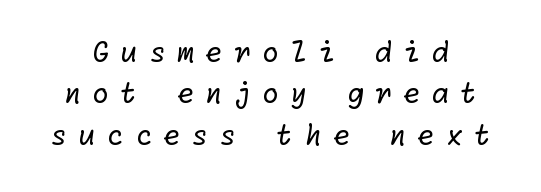
Substantial extra tracking has been applied to these lines. The words here are not underlined. This rendering employs a face without finishing strokes, i.e., a sans-serif. Heft: none added — not bold. Rows of type keep a routine distance in the vertical direction.
